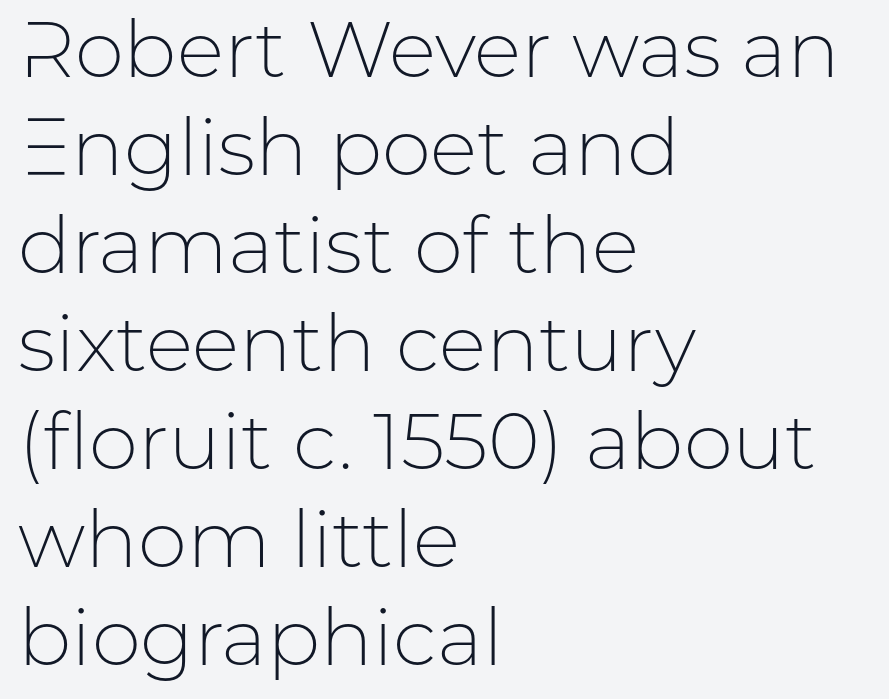
The strip under each line holds only bare page. The paragraph has a hard left edge and a soft right edge. Font category for this specimen: sans-serif. Words appear dense and cohesive because spacing is normal.
